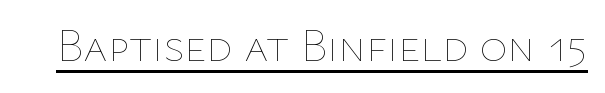
Varying glyph widths throughout — classic text-font behaviour. Is there an underline? Yes — a line sits under the letters. The typesetting does not lean heavy: it is not bold. This rendering leaves character spacing at its baseline value. This is the regular roman posture of the typeface.
